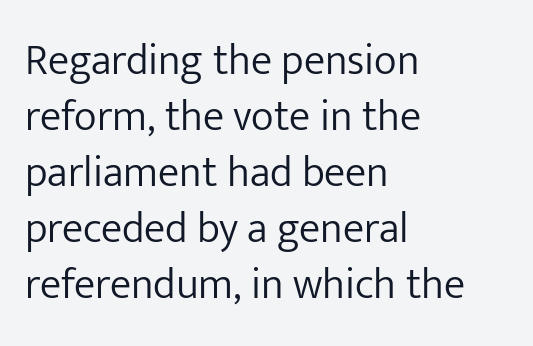
The image shows 43 px light sans-serif type, upright; set left-aligned, normal line spacing (1.3x), normal letter spacing, not underlined; low stroke contrast and a medium x-height.
